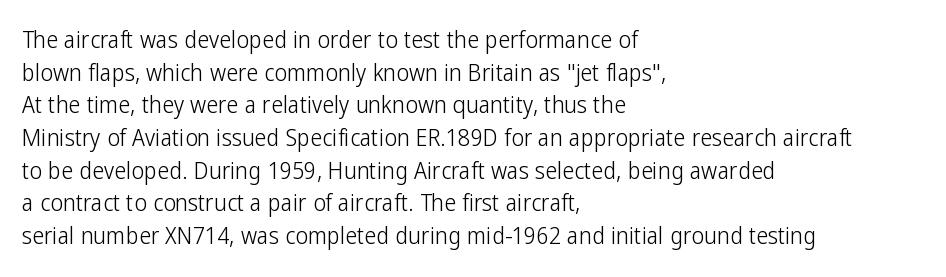
The image shows 24 px text type, upright; set left-aligned, normal line spacing (1.36x), normal letter spacing, not underlined.
